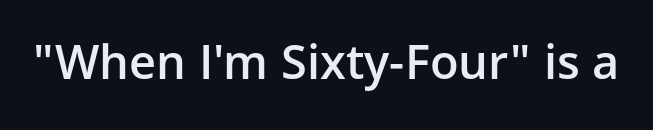
The space beneath each line is pristine and unruled. In terms of weight, the rendering is demibold, just under bold. Words appear dense and cohesive because spacing is normal. Serif or sans? Sans — the stroke terminals are bare. Character widths vary here, with narrow letters taking less room than wide ones.
